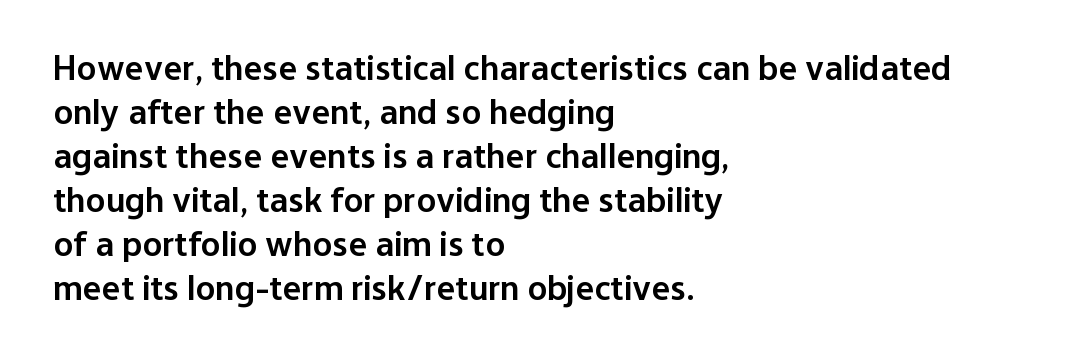
The image shows 36 px semibold sans-serif type, upright; set left-aligned, line spacing 1.22x, normal letter spacing, not underlined; low stroke contrast and a medium x-height.
